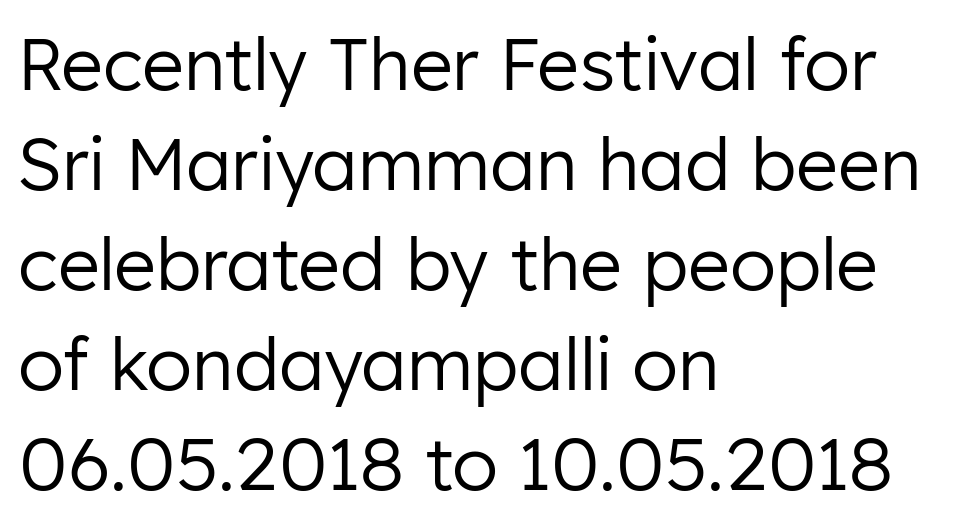
The image shows 72 px regular-weight sans-serif type, upright; set left-aligned, normal line spacing (1.39x), normal letter spacing, not underlined; low stroke contrast and a medium x-height.
